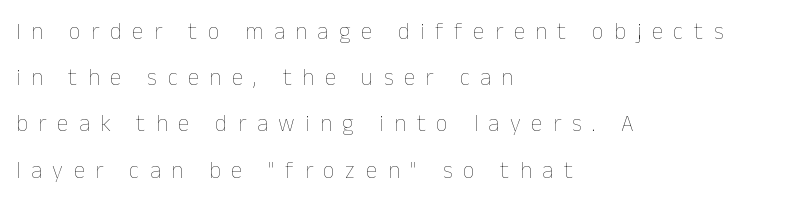
Lines of text with bare space underneath. Regarding leading, the lines here are spaced well apart. The specimen reads as upright at a glance. Weight class: somewhere from thin through regular. You could only call the tracking loose — the letters float apart.
